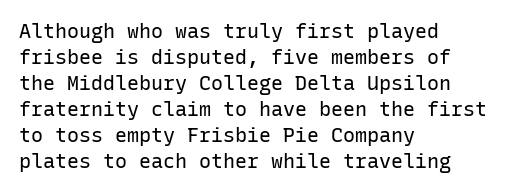
{"italic": "no", "bold": "no", "underline": "no", "align": "left", "line_spacing": "normal", "line_spacing_ratio": 1.3, "letter_spacing": "normal", "letter_spacing_em": 0.0, "glyph_px": 20}
